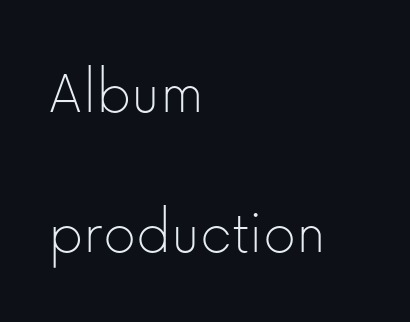
The image shows 64 px thin sans-serif type, upright; set left-aligned, loose line spacing (2.18x), normal letter spacing, not underlined; low stroke contrast and a medium x-height.
